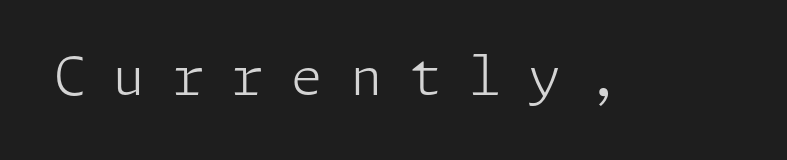
The image shows 53 px light sans-serif type, upright; set unusually wide letter spacing (+0.5 em), not underlined; low stroke contrast and a medium x-height.
